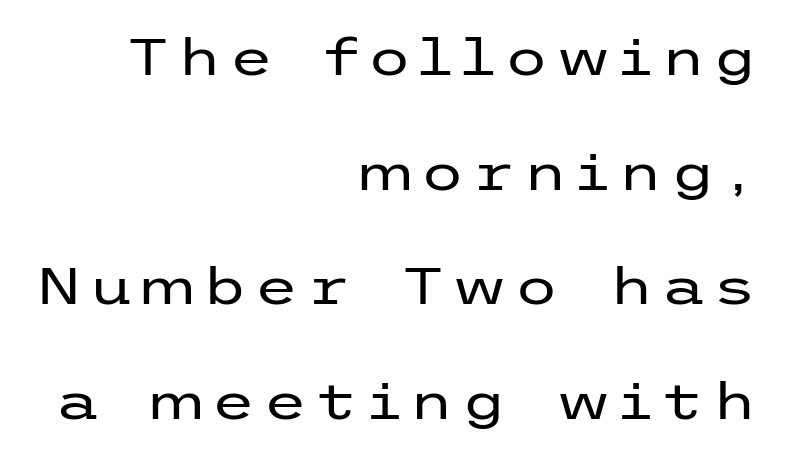
{"serif": "no", "italic": "no", "bold": "no", "weight": "regular", "width": "wide", "stroke_contrast": "low", "x_height": "medium", "underline": "no", "align": "right", "line_spacing": "loose", "line_spacing_ratio": 2.25, "glyph_px": 51}
